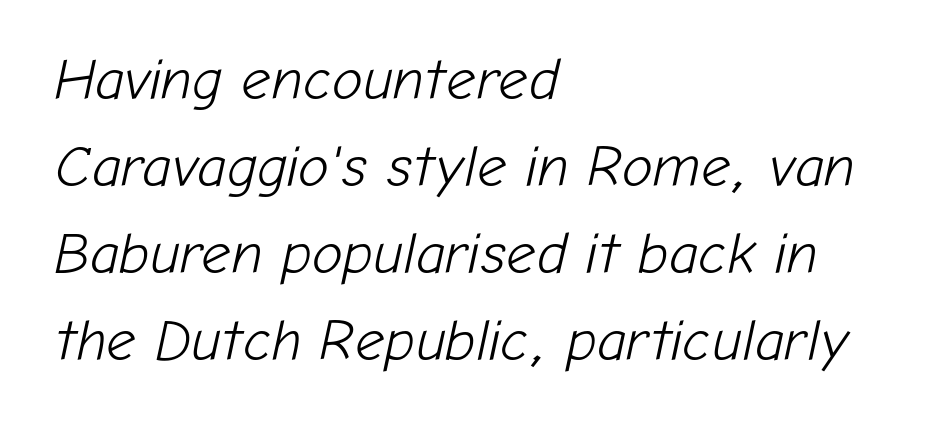
Does the copy run flush right? No — it runs flush left. This rendering leaves character spacing at its baseline value. The font's italic variant was chosen for this text. Is the type heavy? It reads as light-to-regular instead. The face used here is proportionally spaced, like ordinary book or web type.
